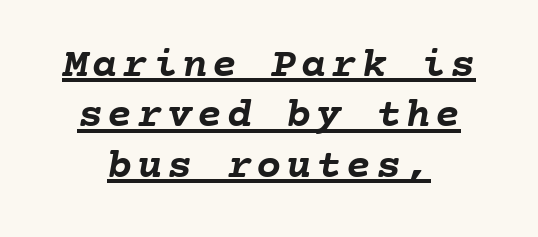
{"bold": "yes", "weight": "semibold", "width": "normal", "stroke_contrast": "low", "x_height": "medium", "monospaced": "yes", "underline": "yes", "align": "center", "line_spacing_ratio": 1.2, "glyph_px": 42}
